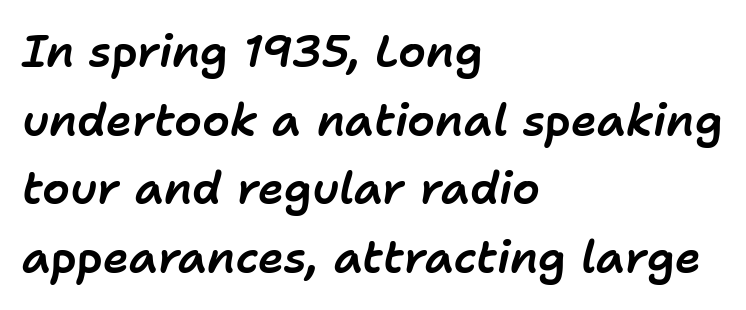
The space between consecutive lines is moderate. The passage shown is typed in a proportional face where columns would drift. A student would call this left alignment; a typographer would say flush left, rag right. Caption: standard tracking, unaltered.
